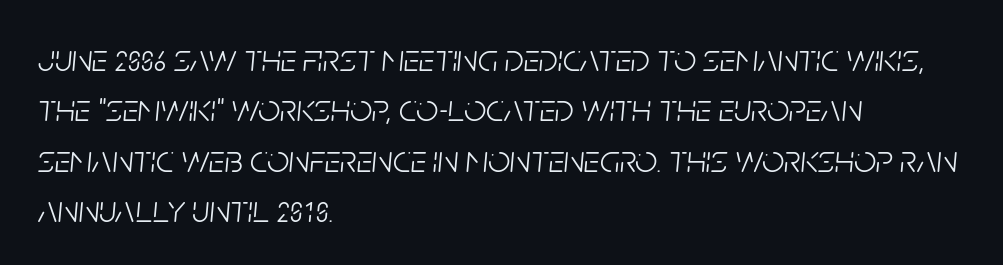
Q: Is the text bold? A: No.
Q: Is the text italic (slanted)? A: Yes, it leans right by about 5 degrees.
Q: Is the text underlined? A: No.
Q: How is the paragraph aligned? A: Left-aligned.
Q: Is the spacing between letters normal or unusually wide? A: Normal.
Q: Is the spacing between lines tight, normal or loose? A: Normal.
Q: Width (condensed, normal, or wide)? A: Condensed.
Q: Stroke contrast? A: Low.
Q: x-height? A: Large.
Q: Monospaced? A: No.
